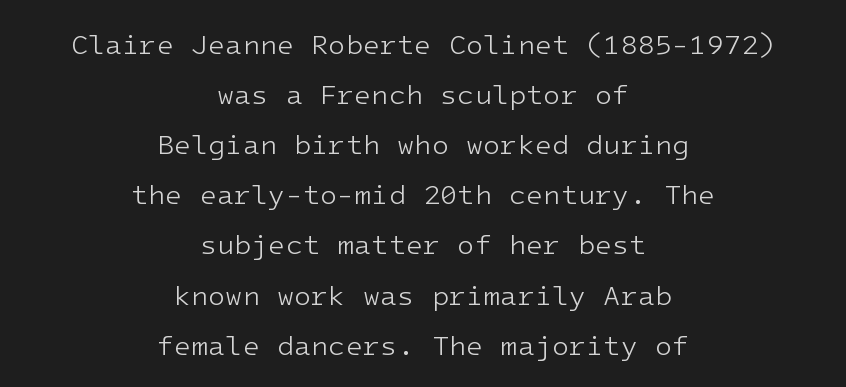
I'd call this a sans setting — the letters go barefoot. Short note: letters normally spaced. Type without underlining. One-word summary of the alignment: center.
